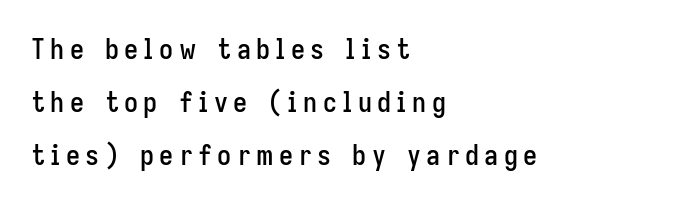
The image shows 28 px condensed sans-serif type, upright; set left-aligned, line spacing 1.89x, not underlined; low stroke contrast and a medium x-height.
